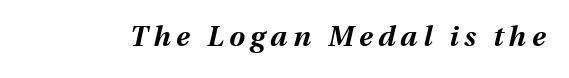
The image shows 28 px bold type, italic (leaning right); set unusually wide letter spacing (+0.2 em), not underlined; medium stroke contrast and a medium x-height.
